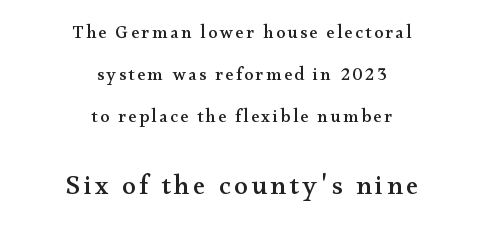
{"italic": "no", "underline": "no", "align": "center", "line_spacing": "loose", "line_spacing_ratio": 2.34, "larger_block": "second", "size_ratio": 1.5, "glyph_px": 27}
